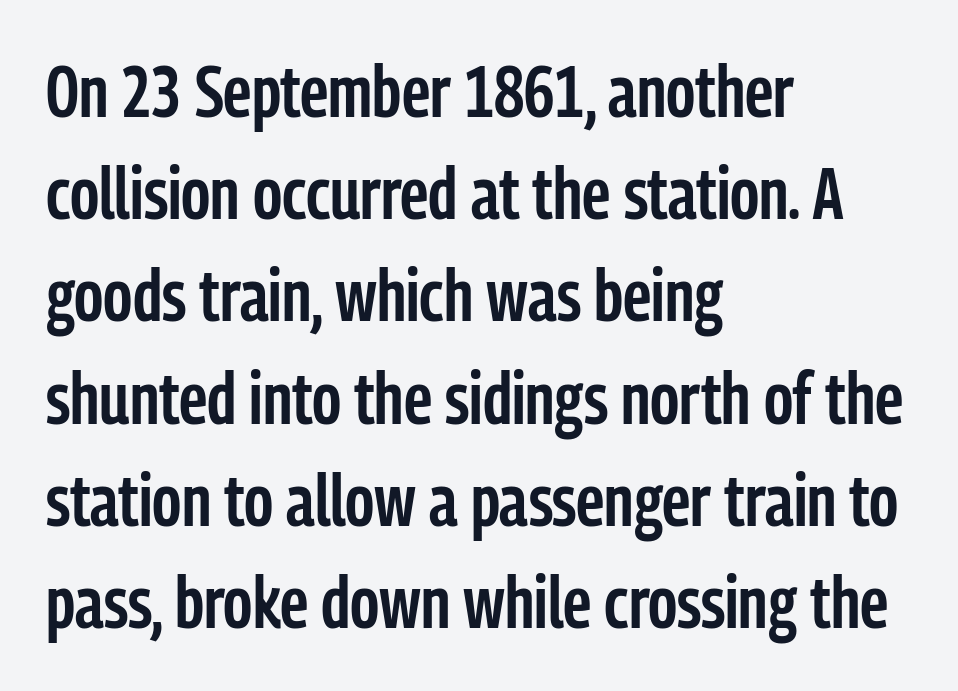
Is this a fixed-width face? No — the glyphs have proportional, varying widths. These lines are composed in type without serifs. Students, this is semibold: more ink than regular, less than bold. Regarding leading, the lines here are spaced in the standard way. Compared with typical body copy, the letter spacing here is the same. These lines stack with their left ends in a neat column.
